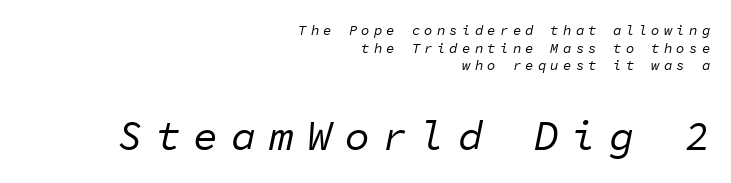
Q: Is the text bold? A: No.
Q: Is the text italic (slanted)? A: Yes, it leans right by about 11 degrees.
Q: Is the text underlined? A: No.
Q: How is the paragraph aligned? A: Right-aligned.
Q: Is the spacing between letters normal or unusually wide? A: Unusually wide.
Q: Is the spacing between lines tight, normal or loose? A: Normal.
Q: Which block of text is set in a larger size, the first (top) or the second (bottom)? A: The second (bottom) one.
Q: Width (condensed, normal, or wide)? A: Normal.
Q: Stroke contrast? A: Low.
Q: x-height? A: Medium.
Q: Monospaced? A: Yes.
